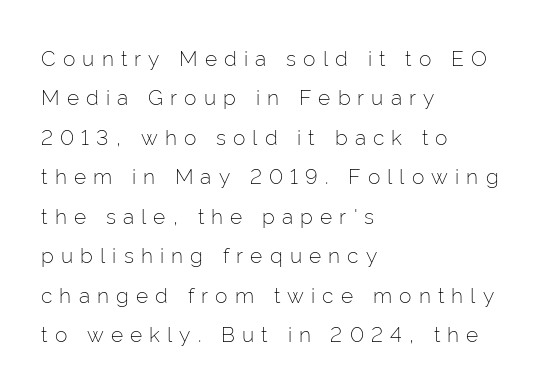
The image shows 21 px text type, upright; set left-aligned, line spacing 1.88x, unusually wide letter spacing (+0.34 em), not underlined.
